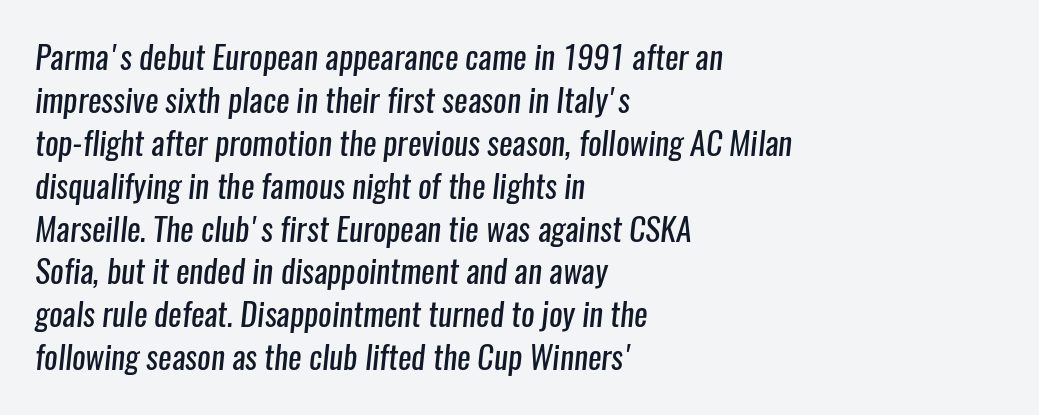
The image shows 32 px regular-weight, condensed sans-serif type; set left-aligned, normal line spacing (1.34x), normal letter spacing, not underlined; low stroke contrast and a medium x-height.
